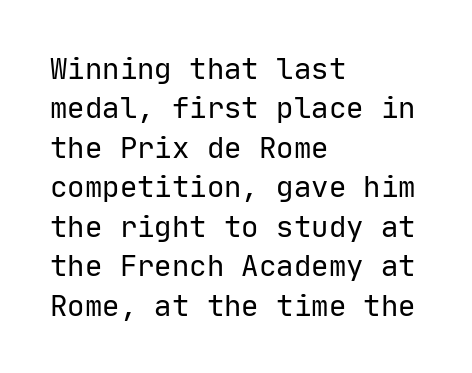
{"serif": "no", "italic": "no", "bold": "no", "weight": "regular", "width": "normal", "stroke_contrast": "low", "x_height": "medium", "monospaced": "yes", "underline": "no", "align": "left", "line_spacing": "normal", "line_spacing_ratio": 1.36, "letter_spacing": "normal", "letter_spacing_em": 0.0, "glyph_px": 29}
